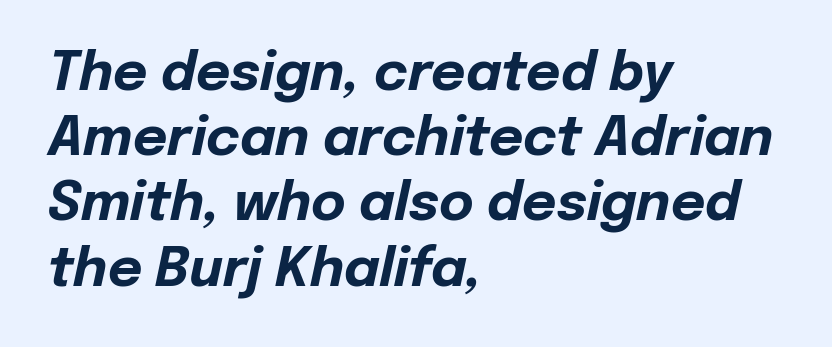
{"italic": "yes", "lean": "right", "slant_degrees": 12, "bold": "yes", "weight": "bold", "width": "normal", "stroke_contrast": "low", "x_height": "medium", "monospaced": "no", "underline": "no", "align": "left", "line_spacing_ratio": 1.23, "letter_spacing": "normal", "letter_spacing_em": 0.0, "glyph_px": 53}
